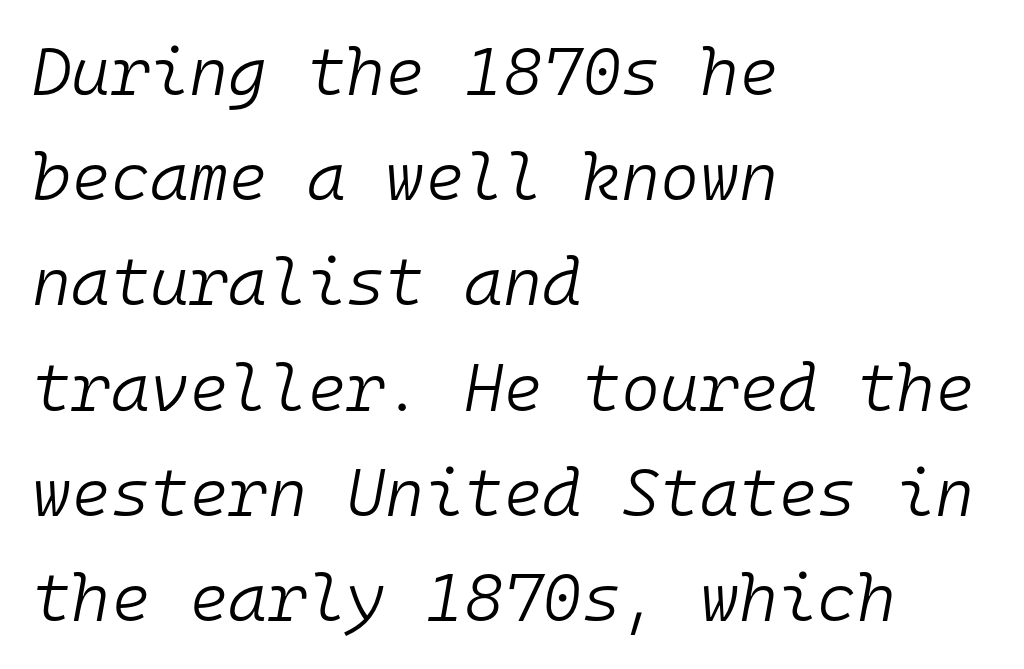
{"italic": "yes", "lean": "right", "slant_degrees": 10, "bold": "no", "weight": "light", "width": "normal", "stroke_contrast": "low", "x_height": "medium", "monospaced": "yes", "underline": "no", "align": "left", "line_spacing": "normal", "line_spacing_ratio": 1.57, "letter_spacing": "normal", "letter_spacing_em": 0.0, "glyph_px": 67}
